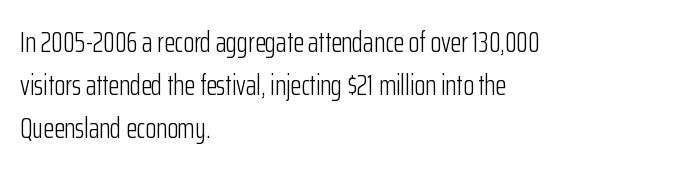
The image shows 28 px light, condensed sans-serif type, upright; set left-aligned, normal line spacing (1.53x), normal letter spacing, not underlined; low stroke contrast and a medium x-height.
